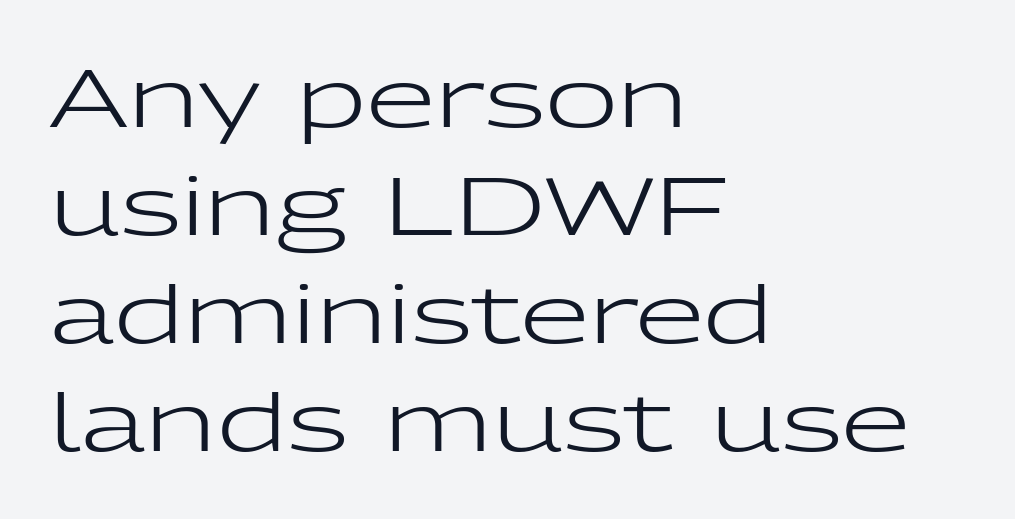
Q: Is the text bold? A: No.
Q: Is the text italic (slanted)? A: No, it is upright.
Q: Is the typeface a serif or a sans-serif typeface? A: Sans-serif.
Q: Is the text underlined? A: No.
Q: How is the paragraph aligned? A: Left-aligned.
Q: Is the spacing between letters normal or unusually wide? A: Normal.
Q: Is the spacing between lines tight, normal or loose? A: Normal.
Q: Width (condensed, normal, or wide)? A: Wide.
Q: Stroke contrast? A: Low.
Q: x-height? A: Medium.
Q: Monospaced? A: No.
